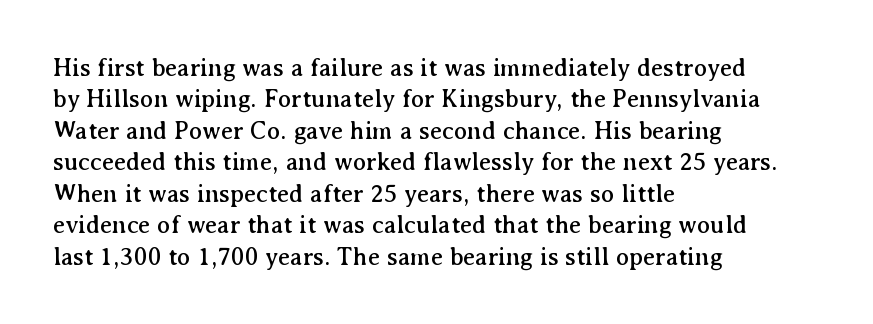
{"italic": "no", "underline": "no", "align": "left", "line_spacing": "normal", "line_spacing_ratio": 1.26, "letter_spacing": "normal", "letter_spacing_em": 0.0, "glyph_px": 25}
